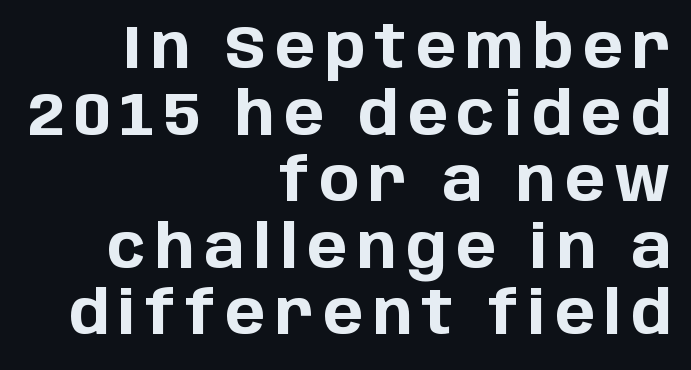
The image shows 60 px bold sans-serif type, upright; set right-aligned, tight line spacing (1.11x), not underlined; low stroke contrast and a large x-height.
